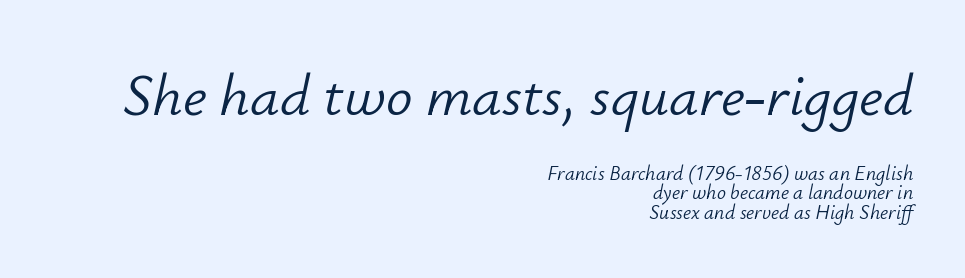
Letters rest on an invisible, unmarked baseline. The letters advance in unequal steps, a hallmark of proportional type. Compare the two chunks: the upper has the greater cap height. Every character sits at an angle, as italics do. This block would grow much taller if given ordinary leading; it's compressed now. The letters look calm and open, with moderate or lighter stems.
